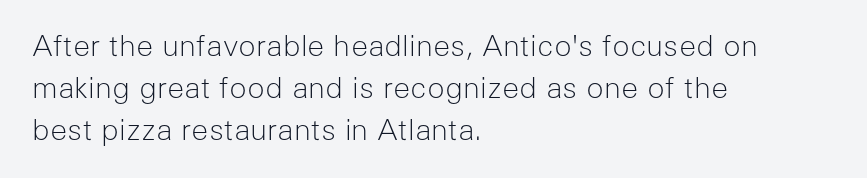
Tall strokes in this sample are plumb rather than angled. No feet cap the strokes, marking this as sans-serif type. Glance below the letters and you will spot only blank space. Every row of glyphs begins at an identical x-position on the left. The face used here is proportionally spaced, like ordinary book or web type. The letters sit at their default tracking, neither squeezed nor spread.
